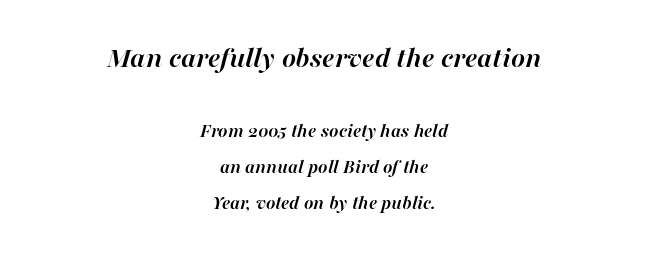
Spacing between characters is what you'd get straight out of the box. Slant detected: the letters are inclined. Chunky letters — that's bold for sure. Has an underline been added? It has not. Is this a fixed-width face? No — the glyphs have proportional, varying widths.
